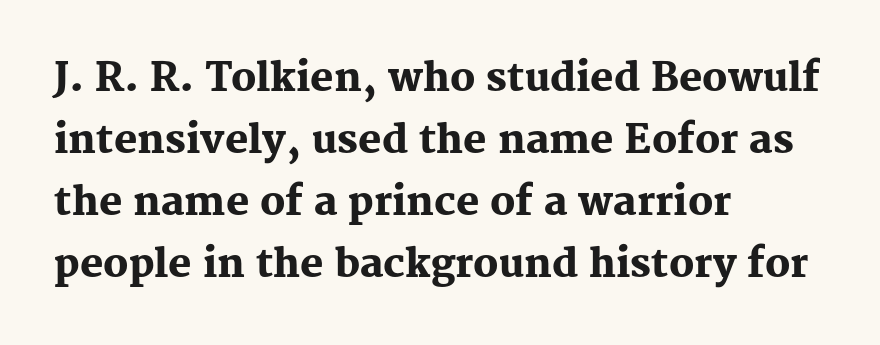
These lines were composed using upright roman letters. The passage shown has conventional tracking throughout. A serif font was chosen for this passage. Character widths vary here, with narrow letters taking less room than wide ones.
